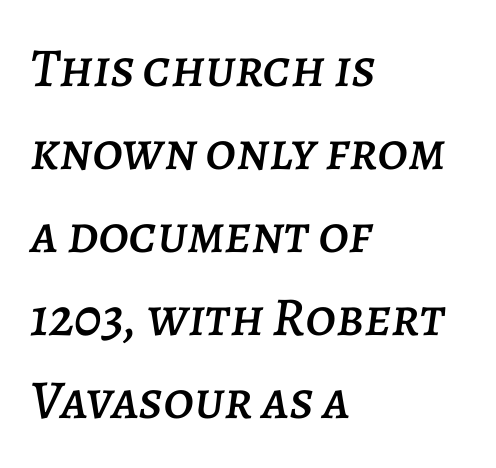
{"italic": "yes", "lean": "right", "slant_degrees": 7, "width": "normal", "stroke_contrast": "low", "x_height": "large", "monospaced": "no", "underline": "no", "align": "left", "line_spacing": "normal", "line_spacing_ratio": 1.51, "letter_spacing": "normal", "letter_spacing_em": 0.0, "glyph_px": 55}
